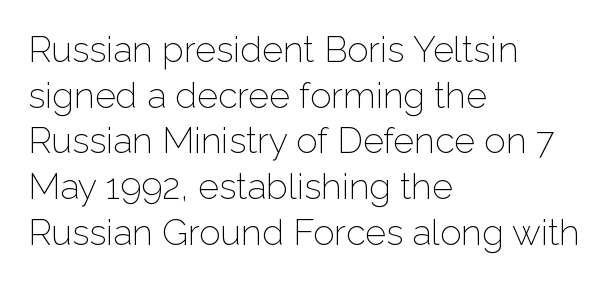
Q: Is the text bold? A: No.
Q: Is the text italic (slanted)? A: No, it is upright.
Q: Is the typeface a serif or a sans-serif typeface? A: Sans-serif.
Q: Is the text underlined? A: No.
Q: How is the paragraph aligned? A: Left-aligned.
Q: Is the spacing between letters normal or unusually wide? A: Normal.
Q: Is the spacing between lines tight, normal or loose? A: Normal.
Q: Width (condensed, normal, or wide)? A: Normal.
Q: Stroke contrast? A: Low.
Q: x-height? A: Medium.
Q: Monospaced? A: No.
